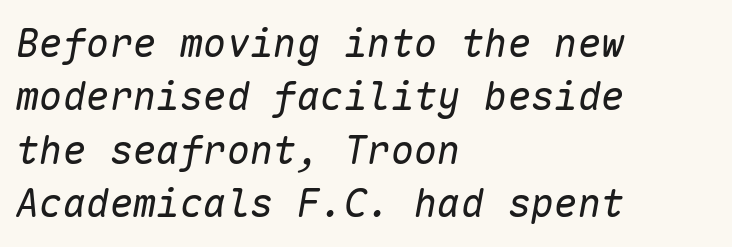
The image shows 39 px regular-weight type, italic (leaning right), monospaced; set left-aligned, normal line spacing (1.37x), normal letter spacing, not underlined; low stroke contrast and a medium x-height.
